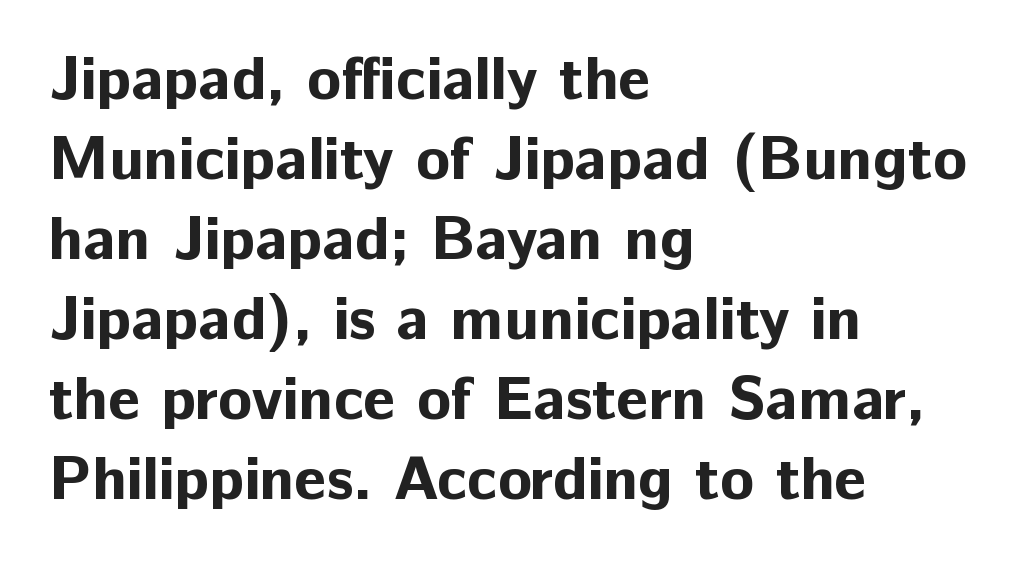
Horizontally, the lines are justified to the leading edge only. The glyphs have the mass of a bold cut. The specimen reads as upright at a glance. Line spacing here is normal.
